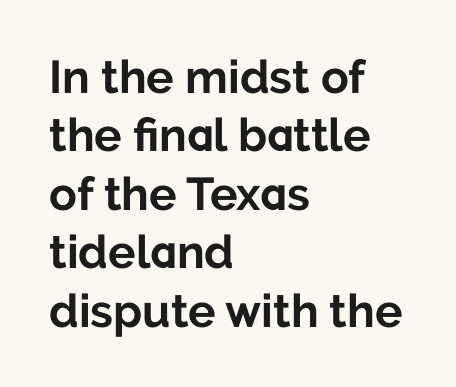
{"serif": "no", "italic": "no", "bold": "yes", "weight": "bold", "width": "normal", "stroke_contrast": "low", "x_height": "medium", "monospaced": "no", "underline": "no", "align": "left", "line_spacing": "normal", "line_spacing_ratio": 1.27, "letter_spacing": "normal", "letter_spacing_em": 0.0, "glyph_px": 46}
